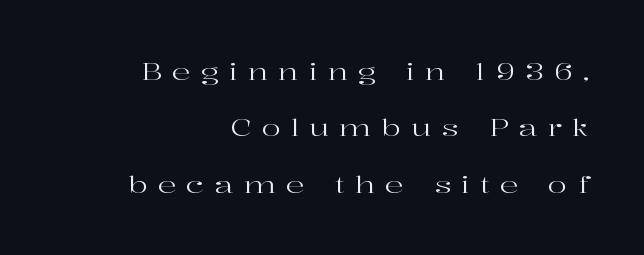
Think standard paragraph weight, or any step lighter than that. These lines are set flush right with a ragged left edge. Do the letters lean? They stand straight. The rendering inserts visible extra space after every character. Each new line begins a long way beneath the previous one. The baseline area is clear.
